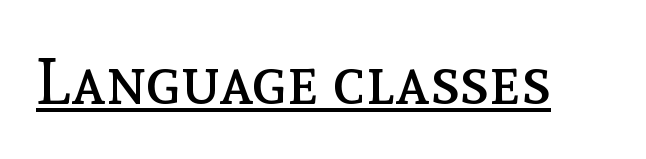
Q: Is the text bold? A: No.
Q: Is the text italic (slanted)? A: No, it is upright.
Q: Is the text underlined? A: Yes.
Q: Is the spacing between letters normal or unusually wide? A: Normal.
Q: Width (condensed, normal, or wide)? A: Normal.
Q: x-height? A: Medium.
Q: Monospaced? A: No.
